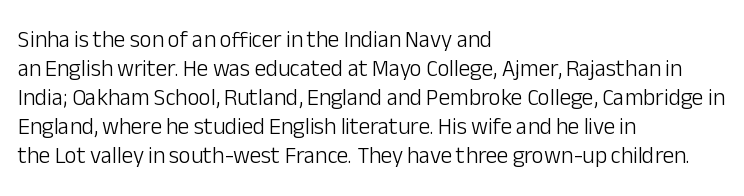
The image shows 23 px text type, upright; set left-aligned, normal line spacing (1.26x), normal letter spacing, not underlined.
